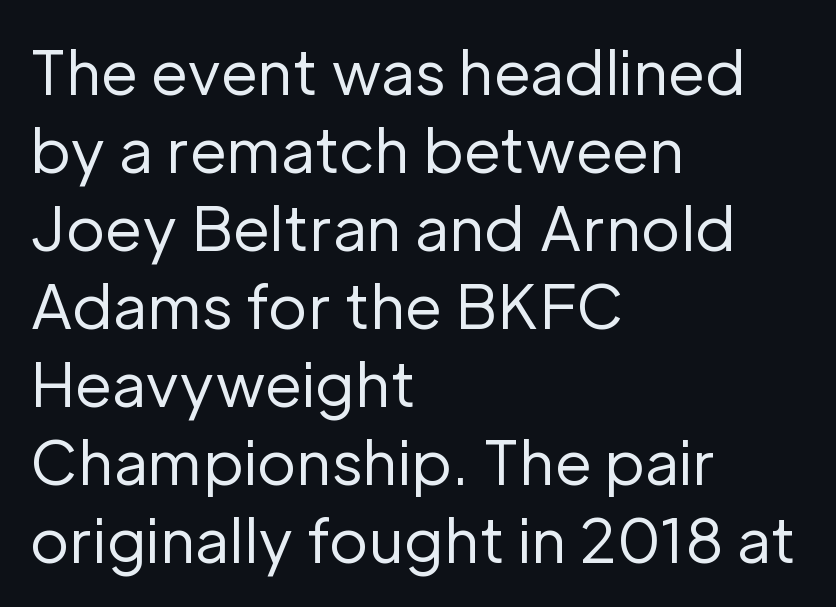
Q: Is the text bold? A: No.
Q: Is the text italic (slanted)? A: No, it is upright.
Q: Is the typeface a serif or a sans-serif typeface? A: Sans-serif.
Q: Is the text underlined? A: No.
Q: How is the paragraph aligned? A: Left-aligned.
Q: Is the spacing between letters normal or unusually wide? A: Normal.
Q: Is the spacing between lines tight, normal or loose? A: Normal.
Q: Width (condensed, normal, or wide)? A: Normal.
Q: Stroke contrast? A: Low.
Q: x-height? A: Medium.
Q: Monospaced? A: No.
